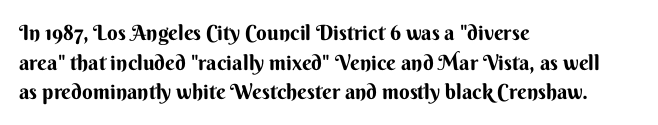
{"italic": "no", "bold": "yes", "underline": "no", "align": "left", "line_spacing": "normal", "line_spacing_ratio": 1.41, "letter_spacing": "normal", "letter_spacing_em": 0.0, "glyph_px": 21}
